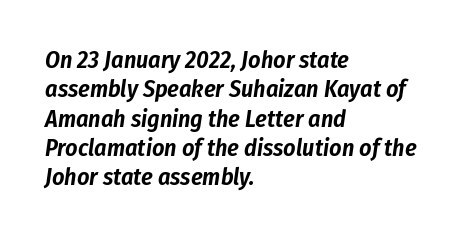
The image shows 24 px text type, italic (leaning right); set left-aligned, line spacing 1.22x, normal letter spacing, not underlined.
